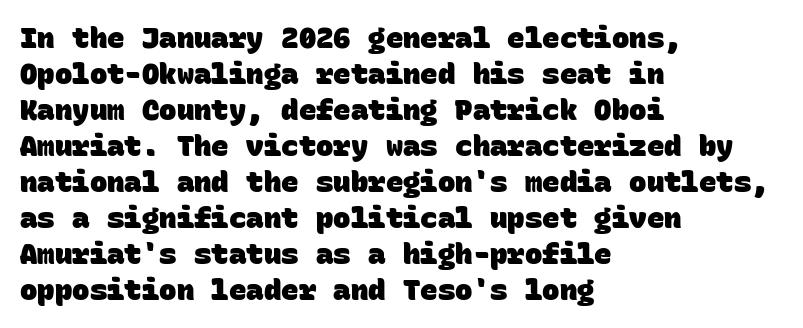
{"serif": "no", "bold": "yes", "weight": "heavy", "width": "normal", "stroke_contrast": "low", "x_height": "large", "monospaced": "yes", "underline": "no", "align": "left", "line_spacing_ratio": 1.24, "letter_spacing": "normal", "letter_spacing_em": 0.0, "glyph_px": 29}
